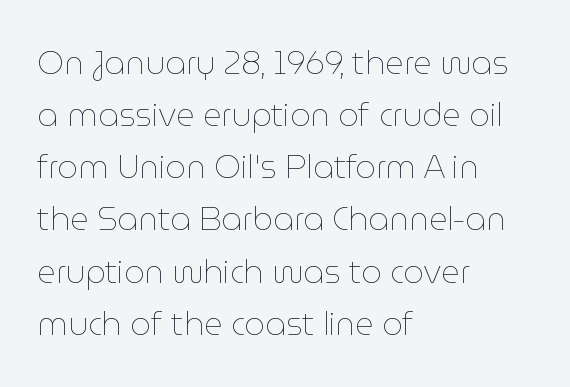
{"italic": "no", "bold": "no", "weight": "thin", "width": "normal", "stroke_contrast": "low", "x_height": "medium", "monospaced": "no", "underline": "no", "align": "left", "line_spacing": "normal", "line_spacing_ratio": 1.63, "letter_spacing": "normal", "letter_spacing_em": 0.0, "glyph_px": 32}
